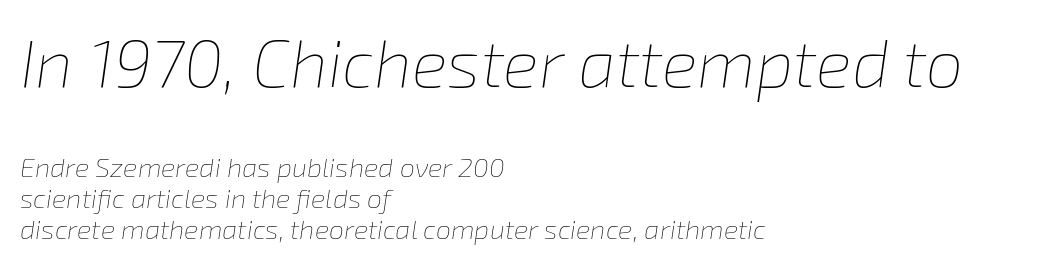
Q: Is the text bold? A: No.
Q: Is the text italic (slanted)? A: Yes, it leans right by about 8 degrees.
Q: Is the text underlined? A: No.
Q: How is the paragraph aligned? A: Left-aligned.
Q: Is the spacing between letters normal or unusually wide? A: Normal.
Q: Is the spacing between lines tight, normal or loose? A: Tight.
Q: Which block of text is set in a larger size, the first (top) or the second (bottom)? A: The first (top) one.
Q: Width (condensed, normal, or wide)? A: Normal.
Q: Stroke contrast? A: Low.
Q: x-height? A: Medium.
Q: Monospaced? A: No.
